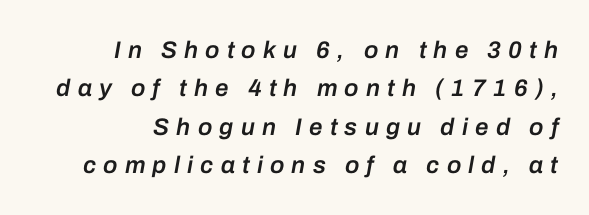
Observe the wide spacing: letters keep a clear distance from each other. Caption: multi-line text, flush right, ragged left. The space between consecutive lines is moderate. You can tell it's italic because the verticals aren't actually vertical. The strokes are fattened partway — semibold, not bold.
